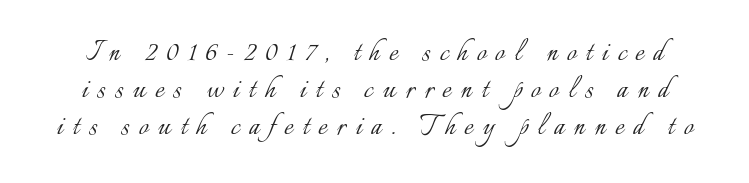
The image shows 34 px light type; set tight line spacing (1.09x), unusually wide letter spacing (+0.28 em), not underlined; low stroke contrast and a small x-height.
